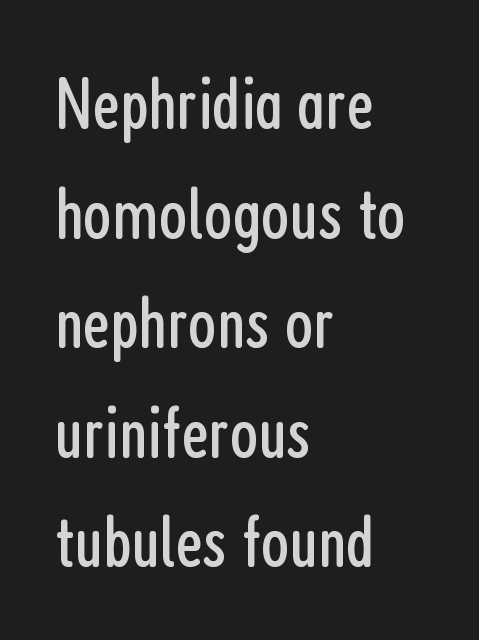
Q: Is the text bold? A: No.
Q: Is the text italic (slanted)? A: No, it is upright.
Q: Is the typeface a serif or a sans-serif typeface? A: Sans-serif.
Q: Is the text underlined? A: No.
Q: How is the paragraph aligned? A: Left-aligned.
Q: Is the spacing between letters normal or unusually wide? A: Normal.
Q: Is the spacing between lines tight, normal or loose? A: Normal.
Q: Width (condensed, normal, or wide)? A: Condensed.
Q: Stroke contrast? A: Low.
Q: x-height? A: Medium.
Q: Monospaced? A: No.
